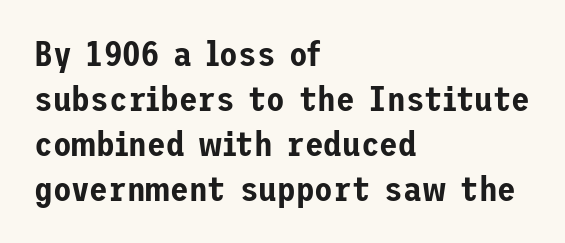
Quick note: underline off. A roman cut, with each character standing at attention. Regarding leading, the lines here are spaced in the standard way. Unlike a traditional serif, this face leaves its strokes unadorned.
